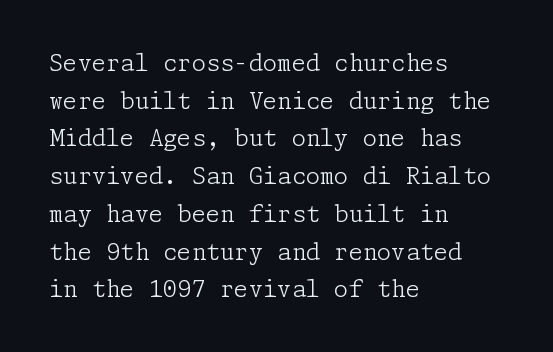
{"italic": "no", "bold": "no", "underline": "no", "align": "left", "line_spacing": "normal", "line_spacing_ratio": 1.64, "letter_spacing": "normal", "letter_spacing_em": 0.0, "glyph_px": 23}
